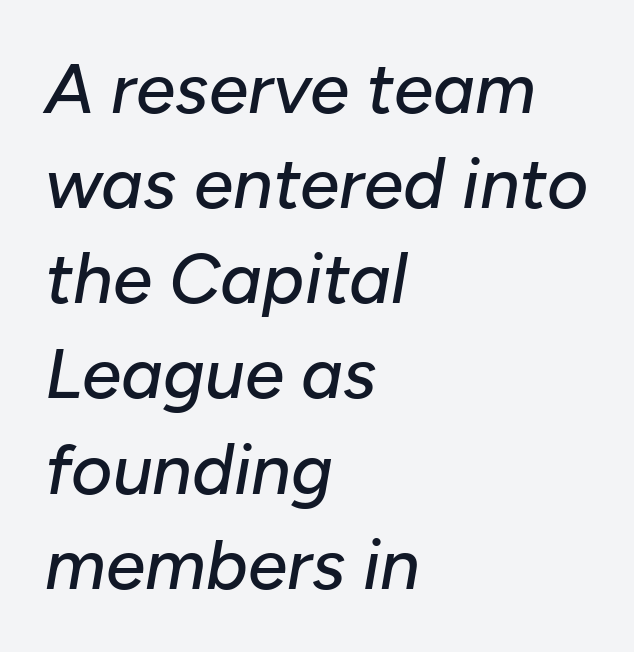
Vertically, the passage feels balanced, rows spaced as you'd expect. Each word holds together tightly as a unit, with standard inter-letter gaps. This is oblique type, the kind used for emphasis or titles. Spacing verdict: proportional, widths tailored to each character.
